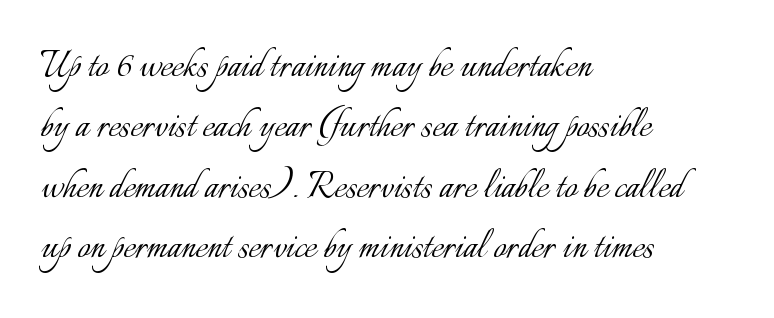
Note the varied advance widths — an 'i' is clearly narrower than an 'm'. The tracking reads as untouched default to a designer's eye. Line beginnings align vertically; line endings do not. Whoever set this chose a conventional vertical rhythm. No heavy texture on the line: the type isn't bold.
